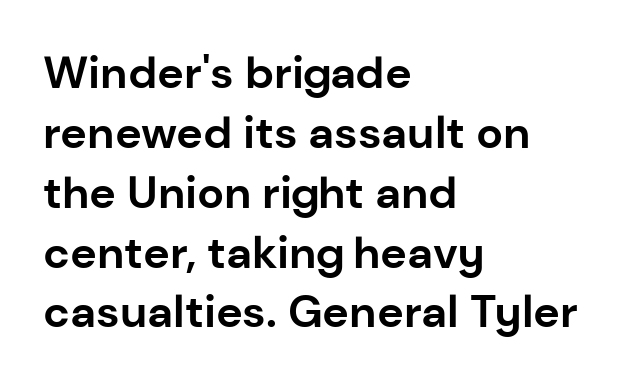
{"serif": "no", "italic": "no", "bold": "yes", "weight": "bold", "width": "normal", "stroke_contrast": "low", "x_height": "medium", "monospaced": "no", "underline": "no", "align": "left", "line_spacing": "normal", "line_spacing_ratio": 1.33, "letter_spacing": "normal", "letter_spacing_em": 0.0, "glyph_px": 45}
